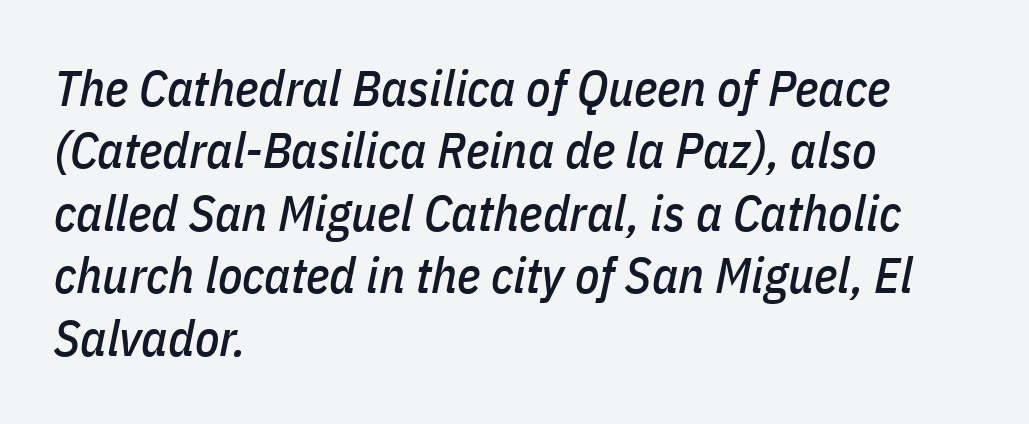
{"italic": "yes", "lean": "right", "slant_degrees": 11, "width": "condensed", "stroke_contrast": "low", "x_height": "medium", "monospaced": "no", "underline": "no", "align": "left", "line_spacing": "normal", "line_spacing_ratio": 1.25, "letter_spacing": "normal", "letter_spacing_em": 0.0, "glyph_px": 50}
